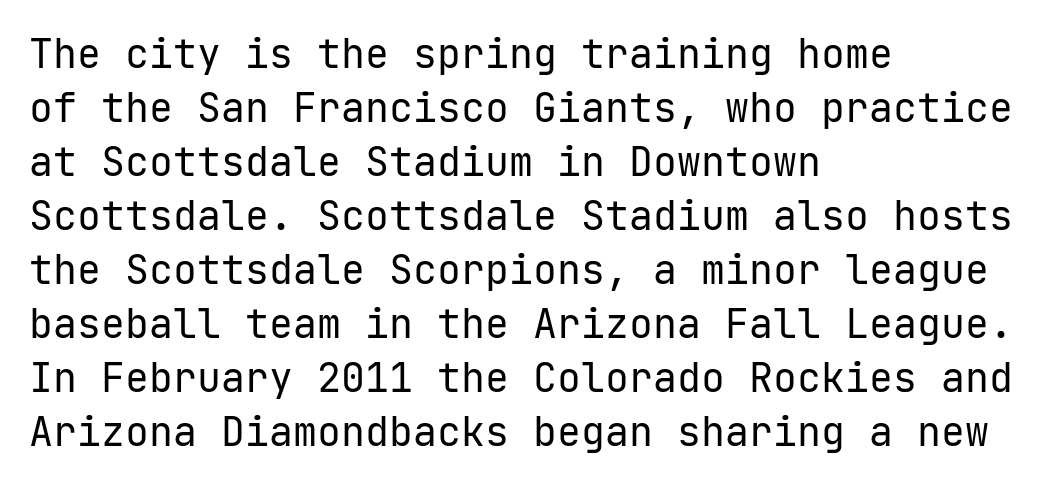
{"serif": "no", "italic": "no", "bold": "no", "weight": "regular", "width": "normal", "stroke_contrast": "low", "x_height": "medium", "monospaced": "yes", "underline": "no", "align": "left", "line_spacing": "normal", "line_spacing_ratio": 1.35, "letter_spacing": "normal", "letter_spacing_em": 0.0, "glyph_px": 40}
